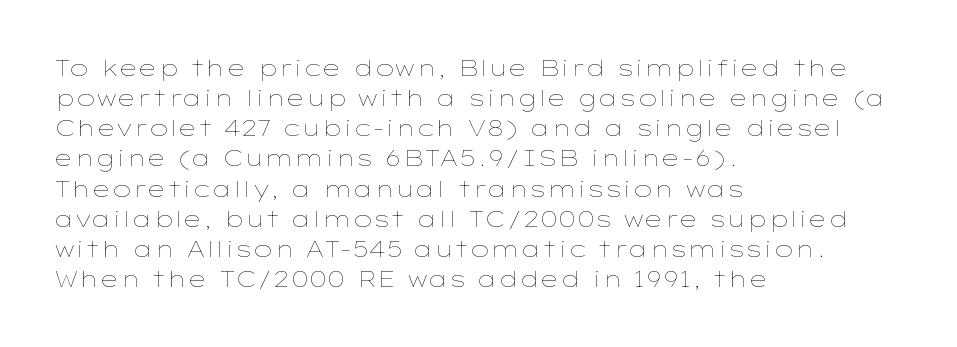
The letterforms sit shoulder to shoulder at normal distance. The space directly below the letters is spotless. Counters stay open thanks to moderate or lighter strokes. The vertical gap from one line to the next is medium. Ascenders rise straight up at ninety degrees. The ragged edge is on the right, which tells us the setting is flush left.
